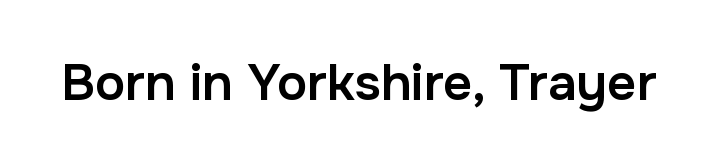
The letterforms sit shoulder to shoulder at normal distance. Note the varied advance widths — an 'i' is clearly narrower than an 'm'. Observe the absence of serifs on each vertical stroke in this sample. A semibold gives these letters moderate extra thickness, short of bold.
